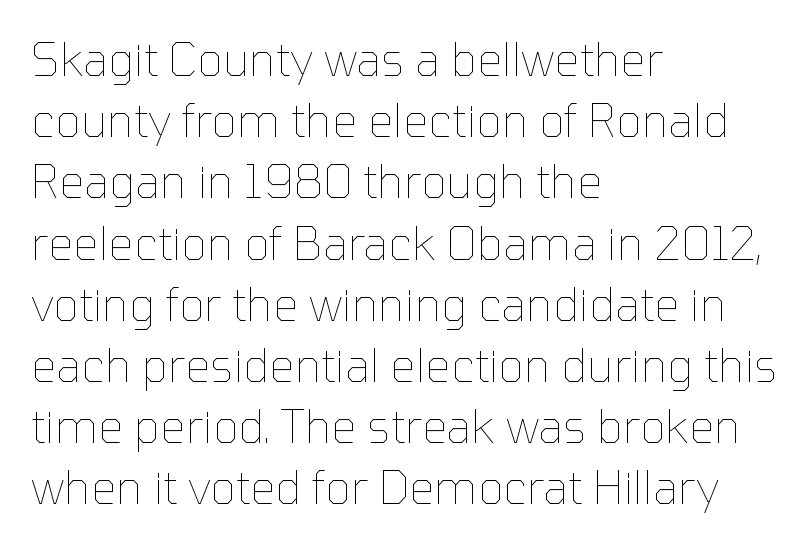
Teacher's note: observe the even left margin — that is flush-left alignment. Decoration check: the copy has no underline. Note the varied advance widths — an 'i' is clearly narrower than an 'm'. Is the letter spacing exaggerated? No — it looks like the ordinary default. Interline gaps are of average width in this sample.
